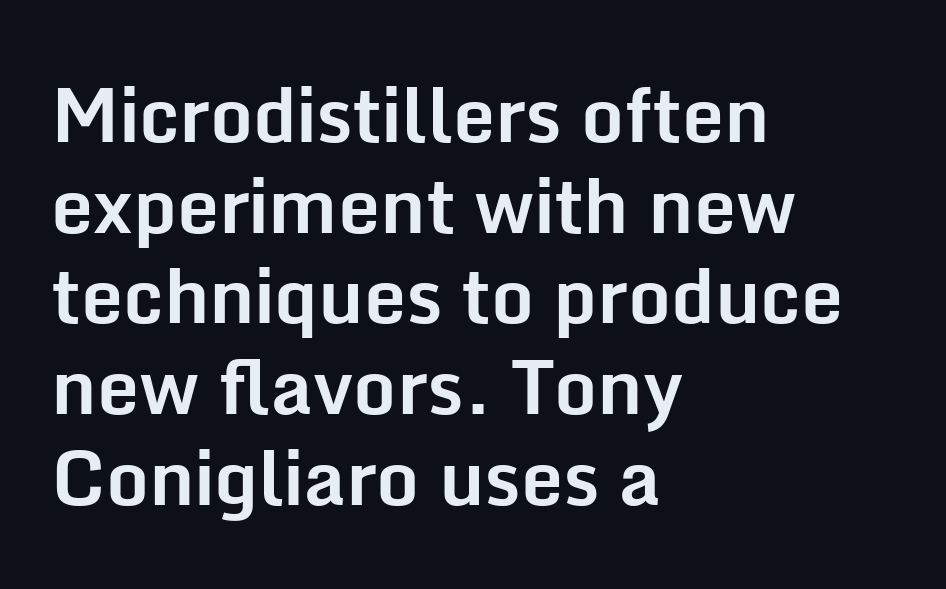
{"serif": "no", "italic": "no", "bold": "yes", "weight": "bold", "width": "normal", "stroke_contrast": "low", "x_height": "medium", "monospaced": "no", "underline": "no", "align": "left", "line_spacing_ratio": 1.21, "letter_spacing": "normal", "letter_spacing_em": 0.0, "glyph_px": 75}
